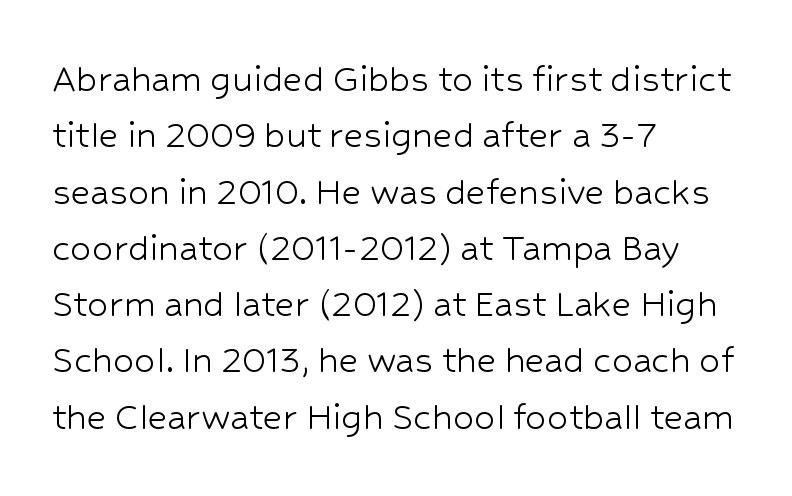
{"serif": "no", "italic": "no", "bold": "no", "weight": "light", "width": "normal", "stroke_contrast": "low", "x_height": "medium", "monospaced": "no", "underline": "no", "align": "left", "line_spacing": "normal", "line_spacing_ratio": 1.34, "letter_spacing": "normal", "letter_spacing_em": 0.0, "glyph_px": 42}
